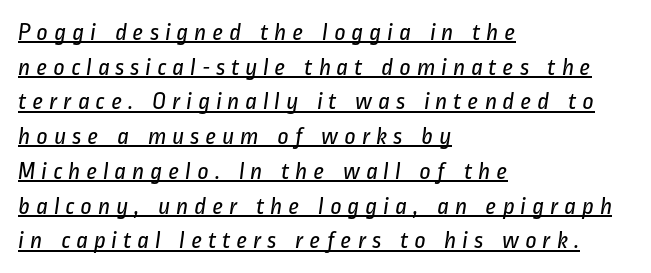
Is there much room between lines? A standard amount, neither cramped nor airy. Does the copy run flush right? No — it runs flush left. Unbolded letterforms with no extra heft. The passage shown has open, widely tracked lettering throughout. Beneath each row of characters lies a ruled line.
